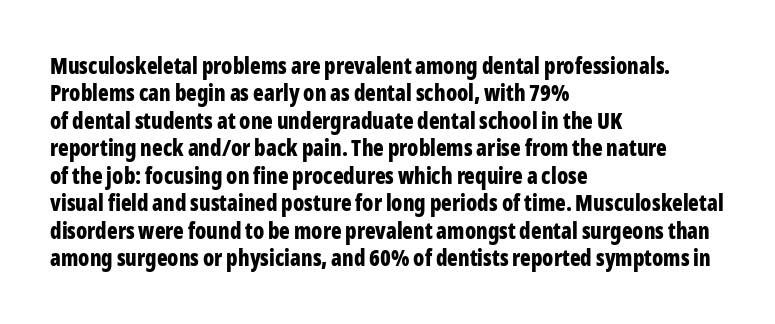
The image shows 22 px bold type, upright; set left-aligned, normal line spacing (1.25x), normal letter spacing, not underlined.
